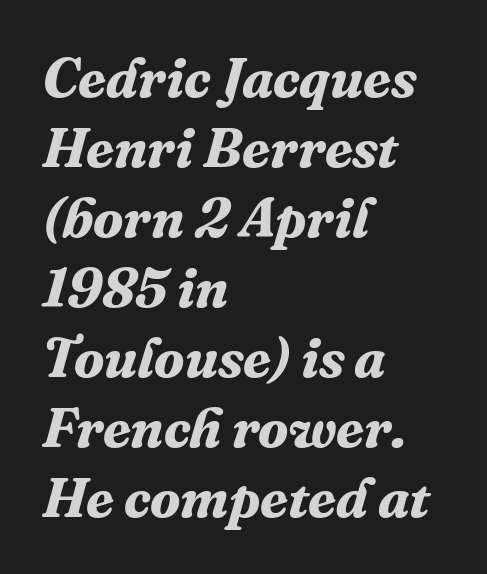
The image shows 56 px bold serif type, italic (leaning right); set left-aligned, normal line spacing (1.25x), normal letter spacing, not underlined; medium stroke contrast and a medium x-height.
